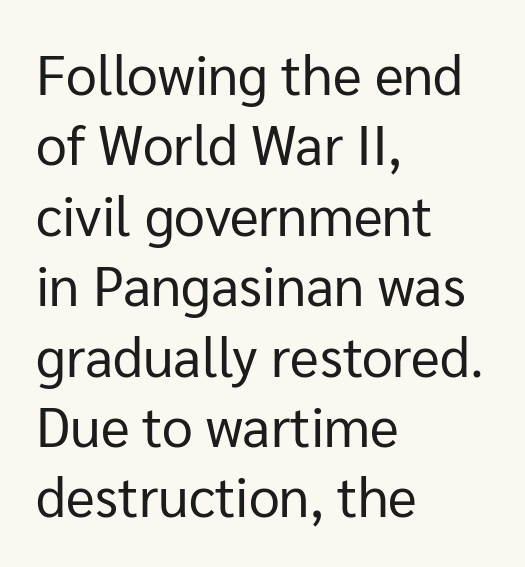
The image shows 55 px regular-weight sans-serif type, upright; set left-aligned, normal line spacing (1.28x), normal letter spacing, not underlined; low stroke contrast and a medium x-height.
